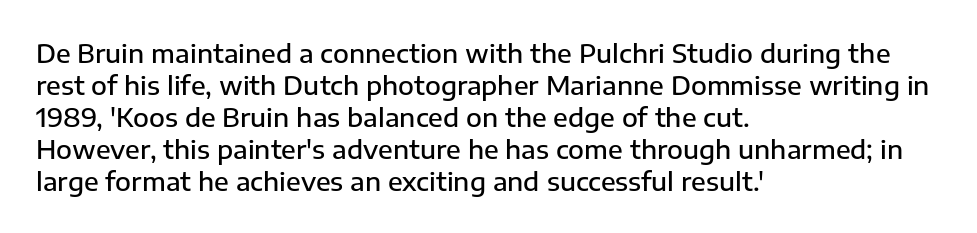
{"italic": "no", "bold": "semi", "underline": "no", "align": "left", "line_spacing_ratio": 1.23, "letter_spacing": "normal", "letter_spacing_em": 0.0, "glyph_px": 26}
